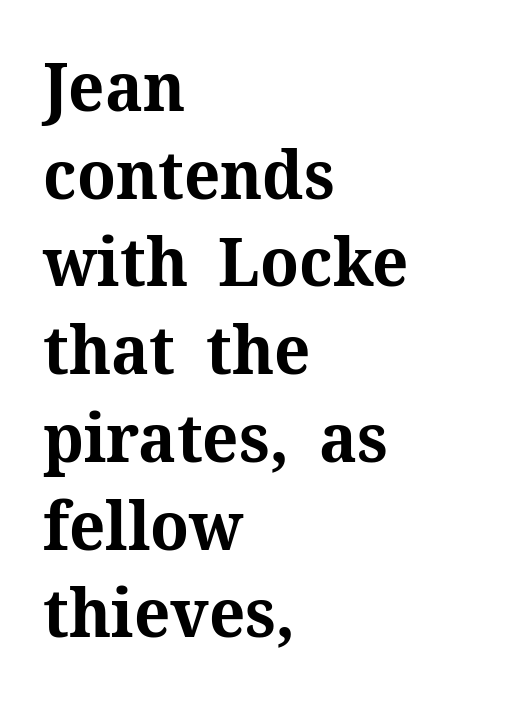
Q: Is the text bold? A: Yes.
Q: Is the text italic (slanted)? A: No, it is upright.
Q: Is the typeface a serif or a sans-serif typeface? A: Serif.
Q: Is the text underlined? A: No.
Q: How is the paragraph aligned? A: Left-aligned.
Q: Is the spacing between letters normal or unusually wide? A: Normal.
Q: Is the spacing between lines tight, normal or loose? A: Normal.
Q: Width (condensed, normal, or wide)? A: Normal.
Q: Stroke contrast? A: Medium.
Q: x-height? A: Medium.
Q: Monospaced? A: No.
